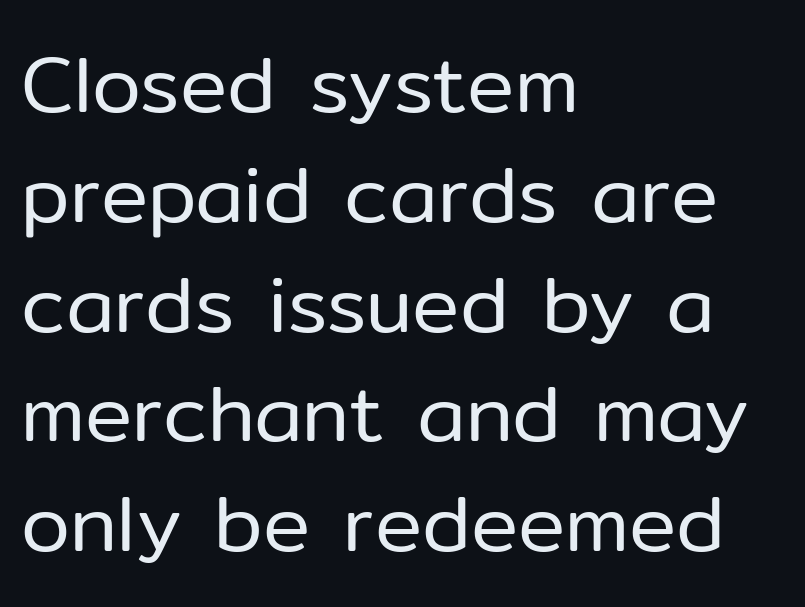
The image shows 79 px regular-weight sans-serif type, upright; set left-aligned, normal line spacing (1.39x), normal letter spacing, not underlined; low stroke contrast and a medium x-height.
